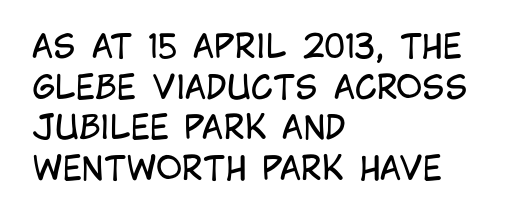
The image shows 32 px regular-weight, condensed sans-serif type, upright; set left-aligned, normal line spacing (1.27x), normal letter spacing, not underlined; low stroke contrast and a large x-height.
